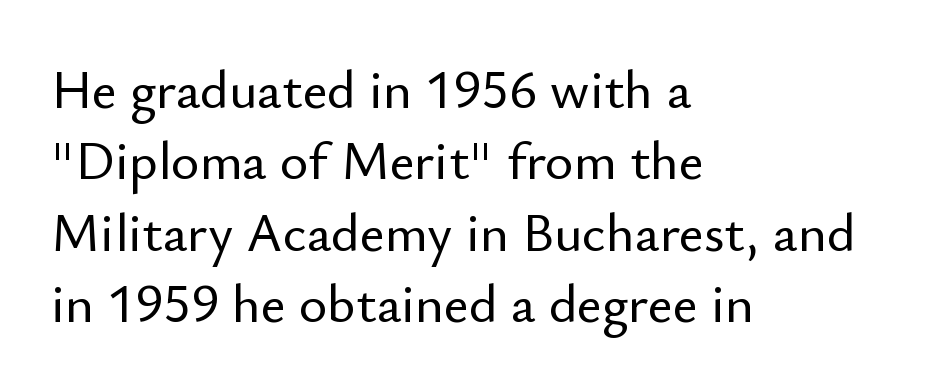
The image shows 54 px sans-serif type, upright; set left-aligned, normal line spacing (1.32x), normal letter spacing, not underlined; low stroke contrast and a small x-height.
